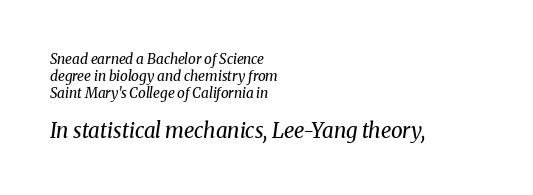
Q: Is the text bold? A: No.
Q: Is the text italic (slanted)? A: Yes, it leans right by about 8 degrees.
Q: Is the text underlined? A: No.
Q: How is the paragraph aligned? A: Left-aligned.
Q: Is the spacing between letters normal or unusually wide? A: Normal.
Q: Which block of text is set in a larger size, the first (top) or the second (bottom)? A: The second (bottom) one.
